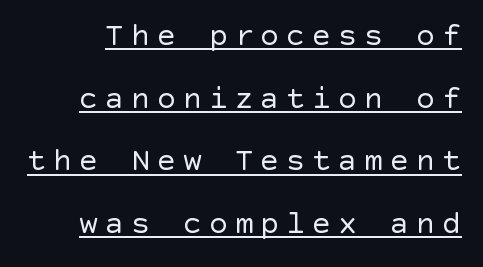
Q: Is the text bold? A: No.
Q: Is the text italic (slanted)? A: No, it is upright.
Q: Is the typeface a serif or a sans-serif typeface? A: Sans-serif.
Q: Is the text underlined? A: Yes.
Q: Is the spacing between letters normal or unusually wide? A: Unusually wide.
Q: Is the spacing between lines tight, normal or loose? A: Loose.
Q: Width (condensed, normal, or wide)? A: Normal.
Q: x-height? A: Large.
